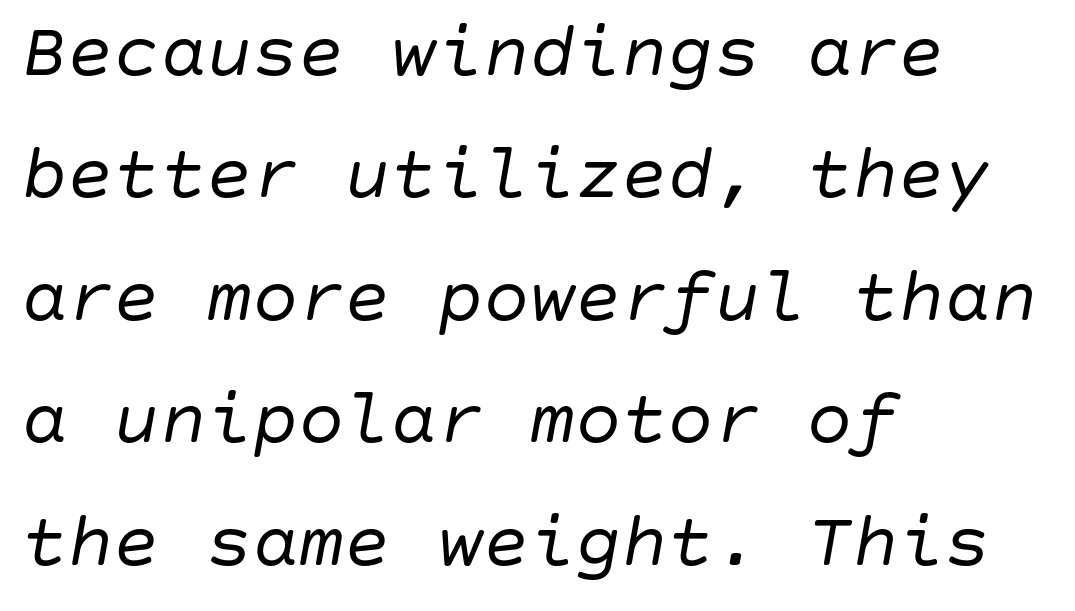
{"italic": "yes", "lean": "right", "slant_degrees": 10, "bold": "no", "weight": "regular", "width": "normal", "stroke_contrast": "low", "x_height": "large", "underline": "no", "align": "left", "line_spacing": "normal", "line_spacing_ratio": 1.59, "letter_spacing": "normal", "letter_spacing_em": 0.0, "glyph_px": 77}
